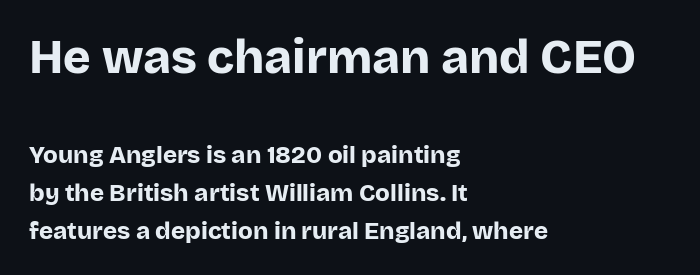
The type family on display is of the sans-serif kind. The earlier block is typeset at a bigger size than the later block. This sample has the flowing, uneven cadence of proportional lettering. This is roman type, the default non-slanted kind. Every row of glyphs begins at an identical x-position on the left. In terms of letterspacing, this is plain default setting.
